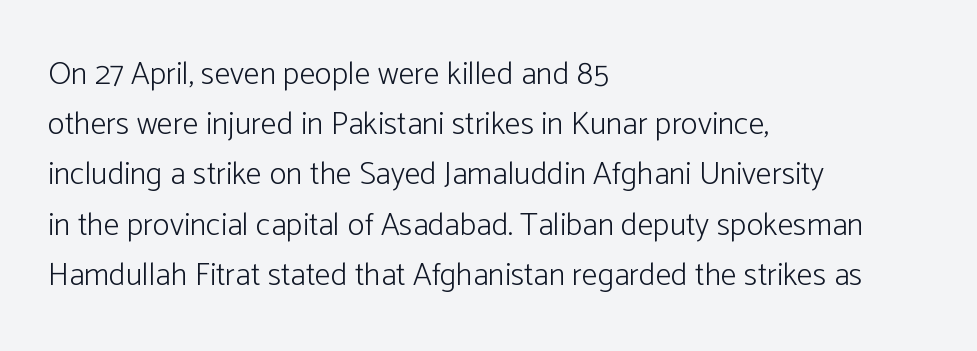
Q: Is the text bold? A: No.
Q: Is the text italic (slanted)? A: No, it is upright.
Q: Is the typeface a serif or a sans-serif typeface? A: Sans-serif.
Q: Is the text underlined? A: No.
Q: How is the paragraph aligned? A: Left-aligned.
Q: Is the spacing between letters normal or unusually wide? A: Normal.
Q: Is the spacing between lines tight, normal or loose? A: Normal.
Q: Width (condensed, normal, or wide)? A: Normal.
Q: Stroke contrast? A: Low.
Q: x-height? A: Medium.
Q: Monospaced? A: No.
